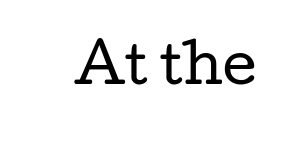
Q: Is the text bold? A: No.
Q: Is the text italic (slanted)? A: No, it is upright.
Q: Is the typeface a serif or a sans-serif typeface? A: Serif.
Q: Is the text underlined? A: No.
Q: Is the spacing between letters normal or unusually wide? A: Normal.
Q: Width (condensed, normal, or wide)? A: Wide.
Q: Stroke contrast? A: Low.
Q: x-height? A: Medium.
Q: Monospaced? A: No.
